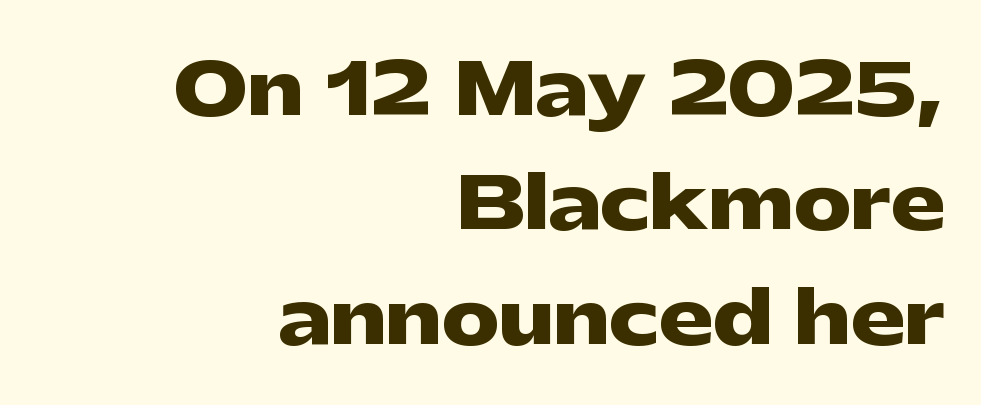
{"serif": "no", "italic": "no", "bold": "yes", "weight": "heavy", "width": "wide", "stroke_contrast": "low", "x_height": "medium", "monospaced": "no", "underline": "no", "align": "right", "line_spacing": "normal", "line_spacing_ratio": 1.59, "letter_spacing": "normal", "letter_spacing_em": 0.0, "glyph_px": 72}
